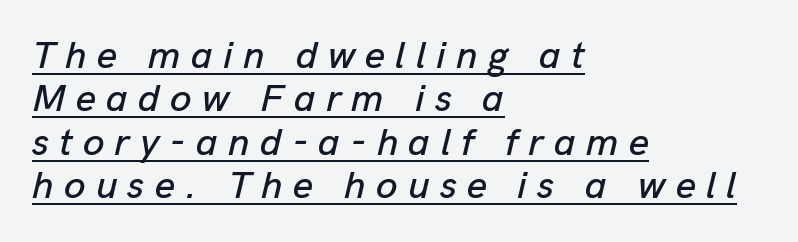
Q: Is the text italic (slanted)? A: Yes, it leans right by about 13 degrees.
Q: Is the text underlined? A: Yes.
Q: How is the paragraph aligned? A: Left-aligned.
Q: Is the spacing between letters normal or unusually wide? A: Unusually wide.
Q: Is the spacing between lines tight, normal or loose? A: Tight.
Q: Width (condensed, normal, or wide)? A: Normal.
Q: Stroke contrast? A: Low.
Q: x-height? A: Medium.
Q: Monospaced? A: No.
